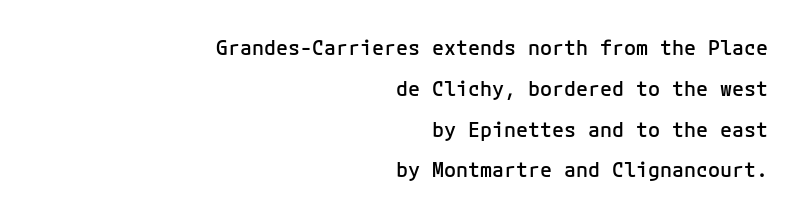
Q: Is the text bold? A: Semi-bold.
Q: Is the text italic (slanted)? A: No, it is upright.
Q: Is the text underlined? A: No.
Q: How is the paragraph aligned? A: Right-aligned.
Q: Is the spacing between letters normal or unusually wide? A: Normal.
Q: Is the spacing between lines tight, normal or loose? A: Loose.
